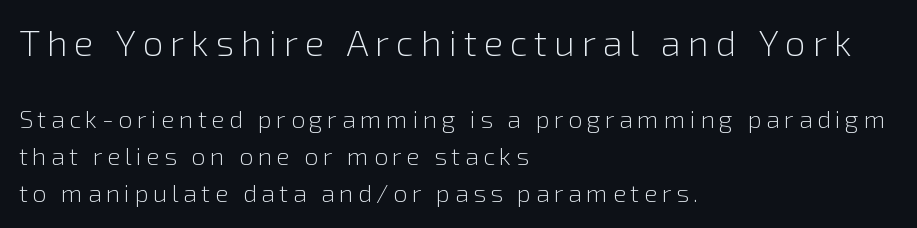
The image shows 37 px light sans-serif type, upright; set left-aligned, normal line spacing (1.48x), not underlined; the first (top) block is 1.48x larger; low stroke contrast and a medium x-height.
